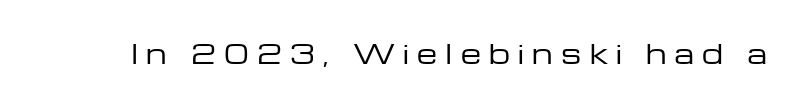
{"italic": "no", "bold": "no", "underline": "no", "letter_spacing": "wide", "letter_spacing_em": 0.32, "glyph_px": 26}
